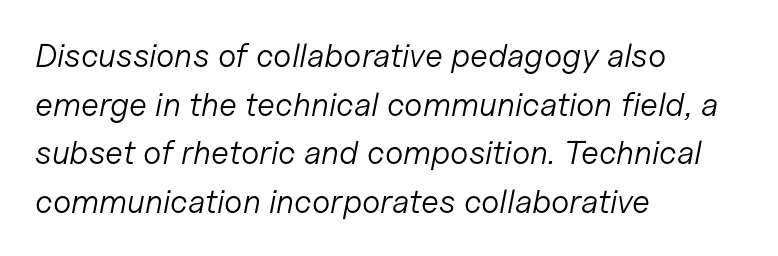
The passage shown is not underscored anywhere. Regarding leading, the lines here are spaced in the standard way. The tracking reads as untouched default to a designer's eye. Is this a heavy cut? Hardly; it is regular or lighter. The typography opts for an oblique posture over an upright one. One-word summary of the alignment: left.
